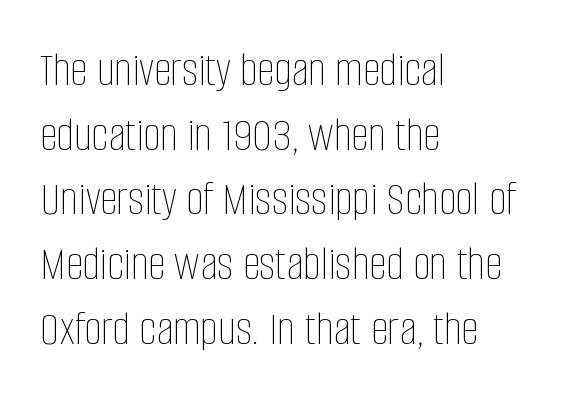
{"italic": "no", "bold": "no", "weight": "thin", "width": "condensed", "stroke_contrast": "low", "x_height": "large", "monospaced": "no", "underline": "no", "align": "left", "line_spacing": "normal", "line_spacing_ratio": 1.32, "letter_spacing": "normal", "letter_spacing_em": 0.0, "glyph_px": 49}
